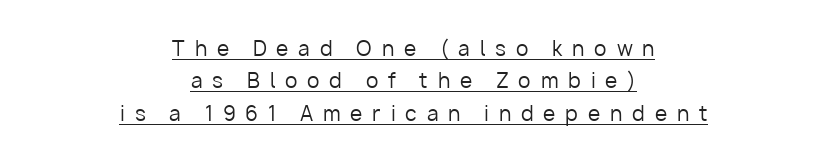
The image shows 20 px text type, upright; set centered, normal line spacing (1.62x), unusually wide letter spacing (+0.49 em), underlined.
